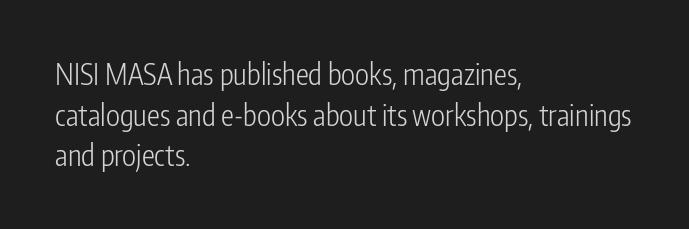
Q: Is the text bold? A: No.
Q: Is the text italic (slanted)? A: No, it is upright.
Q: Is the typeface a serif or a sans-serif typeface? A: Sans-serif.
Q: Is the text underlined? A: No.
Q: How is the paragraph aligned? A: Left-aligned.
Q: Is the spacing between letters normal or unusually wide? A: Normal.
Q: Is the spacing between lines tight, normal or loose? A: Normal.
Q: Width (condensed, normal, or wide)? A: Condensed.
Q: Stroke contrast? A: Low.
Q: x-height? A: Medium.
Q: Monospaced? A: No.
